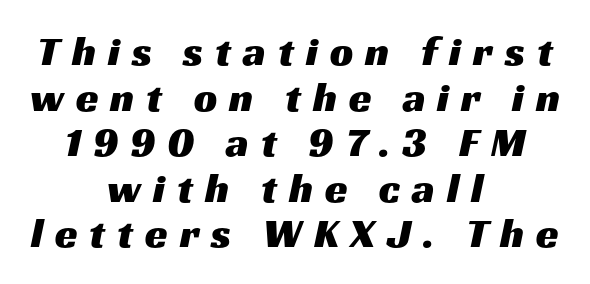
Q: Is the typeface a serif or a sans-serif typeface? A: Sans-serif.
Q: Is the text underlined? A: No.
Q: How is the paragraph aligned? A: Centered.
Q: Is the spacing between letters normal or unusually wide? A: Unusually wide.
Q: Is the spacing between lines tight, normal or loose? A: Tight.
Q: Width (condensed, normal, or wide)? A: Wide.
Q: Stroke contrast? A: Medium.
Q: x-height? A: Medium.
Q: Monospaced? A: No.
